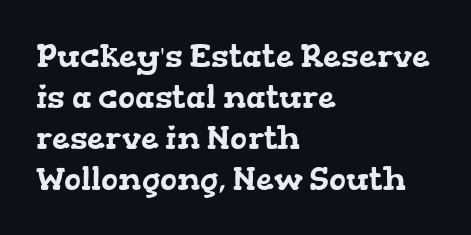
The image shows 32 px wide serif type; set left-aligned, normal line spacing (1.28x), normal letter spacing, not underlined; low stroke contrast and a medium x-height.
